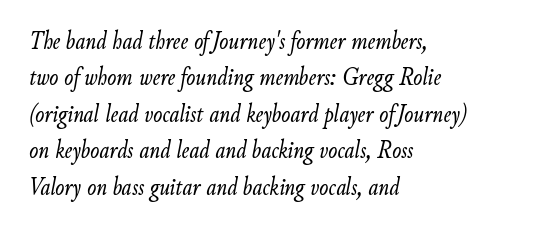
The image shows 27 px text type, italic (leaning right); set left-aligned, normal line spacing (1.35x), normal letter spacing, not underlined.
